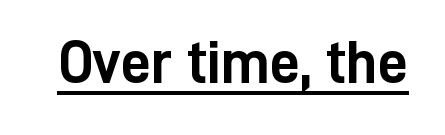
{"serif": "no", "italic": "no", "bold": "yes", "weight": "semibold", "width": "condensed", "stroke_contrast": "low", "x_height": "medium", "monospaced": "no", "underline": "yes", "letter_spacing": "normal", "letter_spacing_em": 0.0, "glyph_px": 60}
